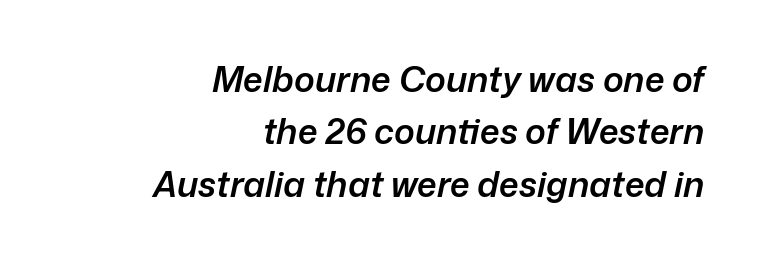
Q: Is the text bold? A: Semi-bold.
Q: Is the text italic (slanted)? A: Yes, it leans right by about 12 degrees.
Q: Is the text underlined? A: No.
Q: How is the paragraph aligned? A: Right-aligned.
Q: Is the spacing between letters normal or unusually wide? A: Normal.
Q: Is the spacing between lines tight, normal or loose? A: Normal.
Q: Width (condensed, normal, or wide)? A: Normal.
Q: Stroke contrast? A: Low.
Q: x-height? A: Medium.
Q: Monospaced? A: No.
